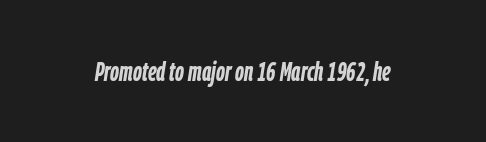
The image shows 26 px bold type, italic (leaning right); set normal letter spacing, not underlined.
